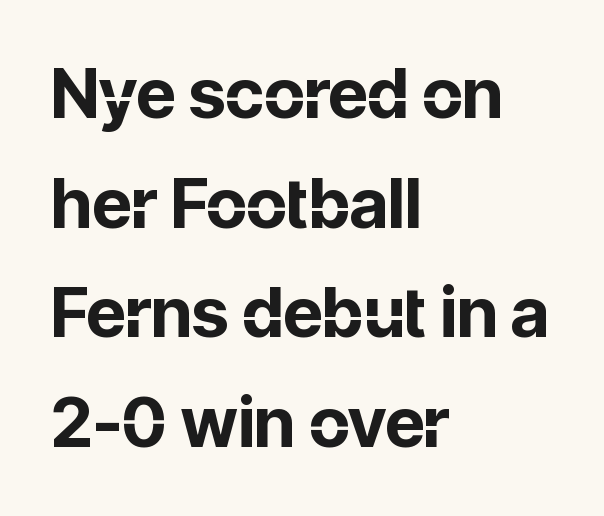
Q: Is the text bold? A: Yes.
Q: Is the text italic (slanted)? A: No, it is upright.
Q: Is the typeface a serif or a sans-serif typeface? A: Sans-serif.
Q: Is the text underlined? A: No.
Q: How is the paragraph aligned? A: Left-aligned.
Q: Is the spacing between letters normal or unusually wide? A: Normal.
Q: Is the spacing between lines tight, normal or loose? A: Normal.
Q: Width (condensed, normal, or wide)? A: Normal.
Q: Stroke contrast? A: Low.
Q: x-height? A: Medium.
Q: Monospaced? A: No.
